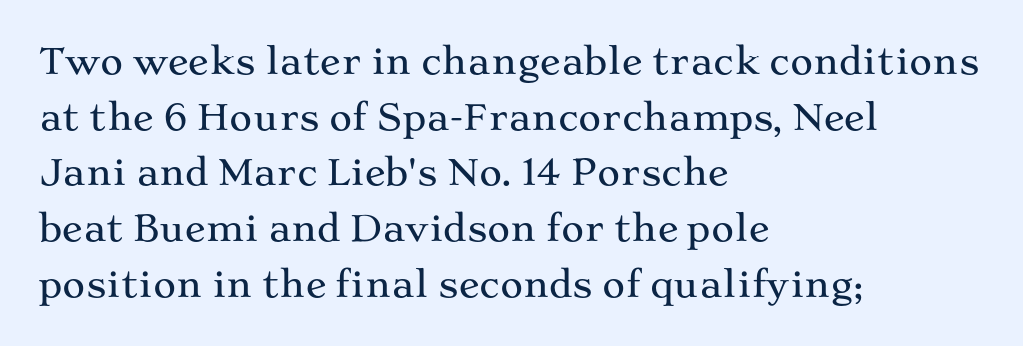
The image shows 35 px wide serif type, upright; set left-aligned, normal line spacing (1.59x), normal letter spacing, not underlined; medium stroke contrast and a medium x-height.
